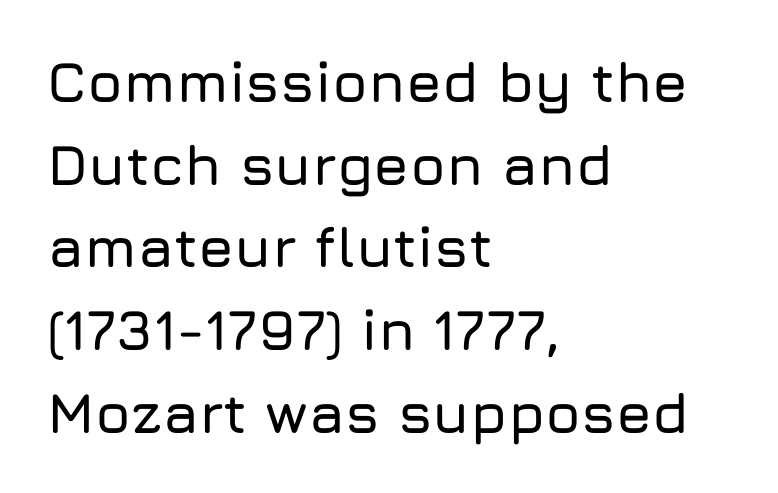
The image shows 57 px sans-serif type, upright; set left-aligned, normal line spacing (1.45x), normal letter spacing, not underlined; low stroke contrast and a medium x-height.
